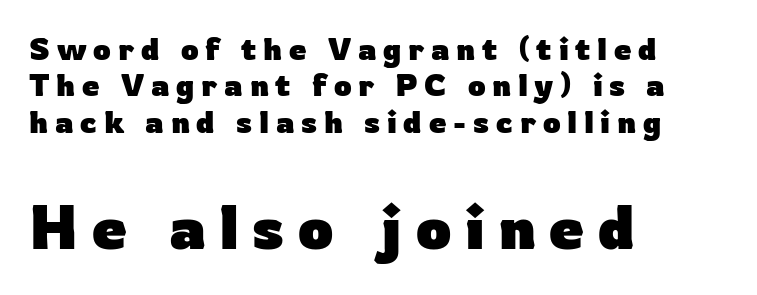
{"serif": "no", "italic": "no", "bold": "yes", "weight": "heavy", "width": "normal", "stroke_contrast": "low", "x_height": "medium", "monospaced": "no", "underline": "no", "align": "left", "line_spacing_ratio": 1.17, "letter_spacing": "wide", "letter_spacing_em": 0.22, "larger_block": "second", "size_ratio": 2.0, "glyph_px": 62}
